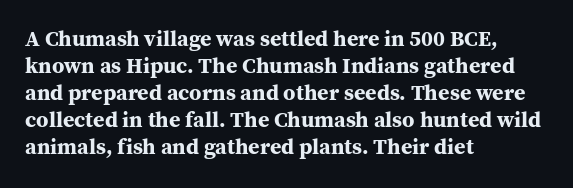
Q: Is the text bold? A: Yes.
Q: Is the text italic (slanted)? A: No, it is upright.
Q: Is the text underlined? A: No.
Q: How is the paragraph aligned? A: Left-aligned.
Q: Is the spacing between letters normal or unusually wide? A: Normal.
